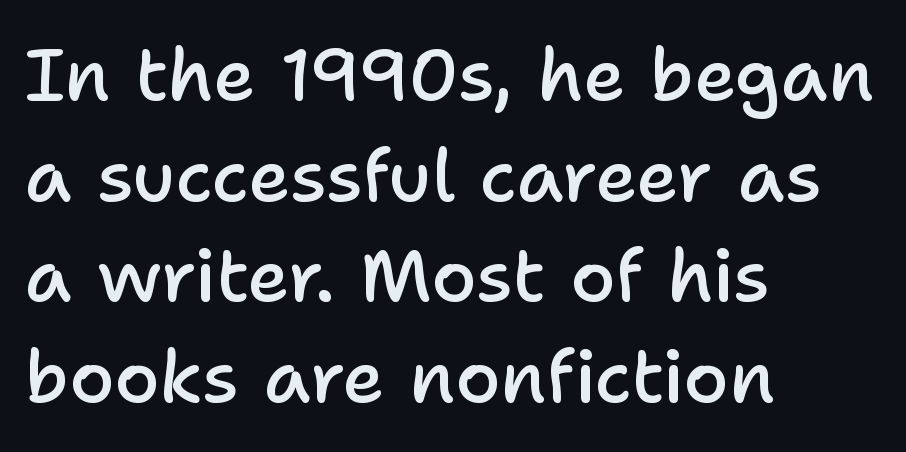
The face used here is proportionally spaced, like ordinary book or web type. On the weight axis this lands at semibold, roughly 600. Leading matches the norm, producing a regular column. The gaps between neighbouring characters are ordinary and unremarkable. These lines were composed using upright roman letters. Decoration check: the copy has no underline.
